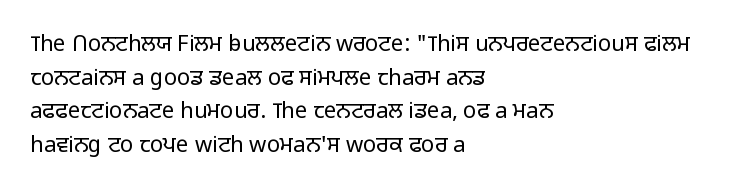
Q: Is the text bold? A: No.
Q: Is the text italic (slanted)? A: No, it is upright.
Q: Is the text underlined? A: No.
Q: How is the paragraph aligned? A: Left-aligned.
Q: Is the spacing between letters normal or unusually wide? A: Normal.
Q: Is the spacing between lines tight, normal or loose? A: Normal.
